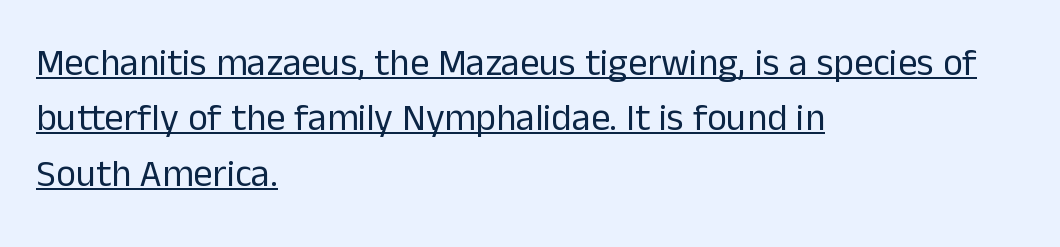
I'd call this a sans setting — the letters go barefoot. A light-to-regular cut is what we see here. A typesetter would call this proportional, since set widths differ per character. Line beginnings align vertically; line endings do not.
